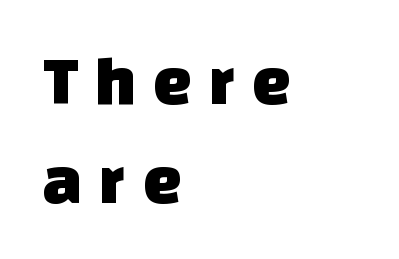
The image shows 69 px sans-serif type; set left-aligned, normal line spacing (1.43x), unusually wide letter spacing (+0.25 em), not underlined; low stroke contrast and a large x-height.
